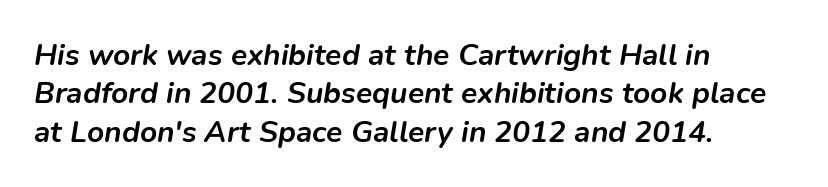
Q: Is the text bold? A: Yes.
Q: Is the text italic (slanted)? A: Yes, it leans right by about 9 degrees.
Q: Is the text underlined? A: No.
Q: How is the paragraph aligned? A: Left-aligned.
Q: Is the spacing between letters normal or unusually wide? A: Normal.
Q: Is the spacing between lines tight, normal or loose? A: Normal.
Q: Width (condensed, normal, or wide)? A: Normal.
Q: Stroke contrast? A: Low.
Q: x-height? A: Medium.
Q: Monospaced? A: No.
